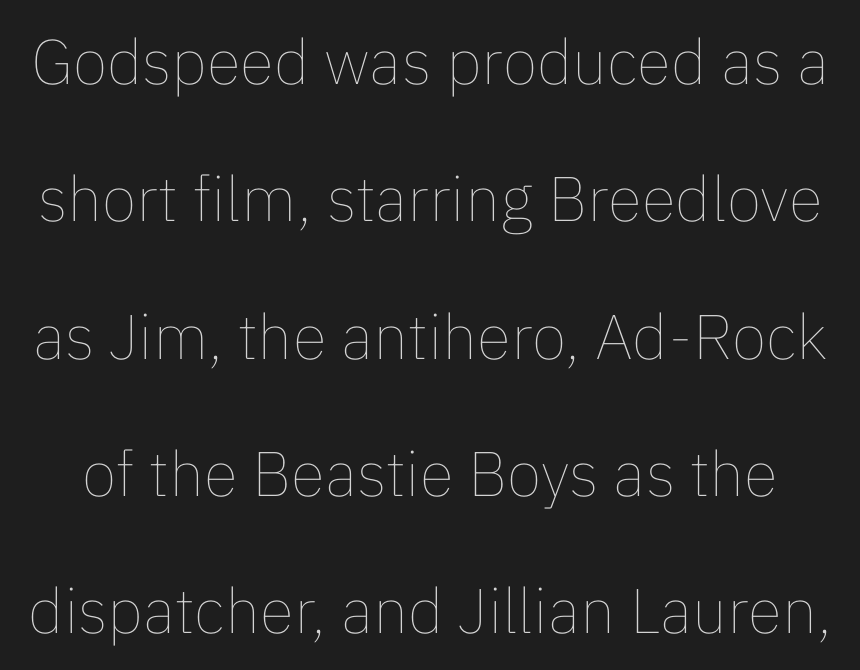
{"italic": "no", "bold": "no", "weight": "thin", "width": "normal", "stroke_contrast": "low", "x_height": "medium", "monospaced": "no", "underline": "no", "line_spacing": "loose", "line_spacing_ratio": 2.18, "letter_spacing": "normal", "letter_spacing_em": 0.0, "glyph_px": 63}
